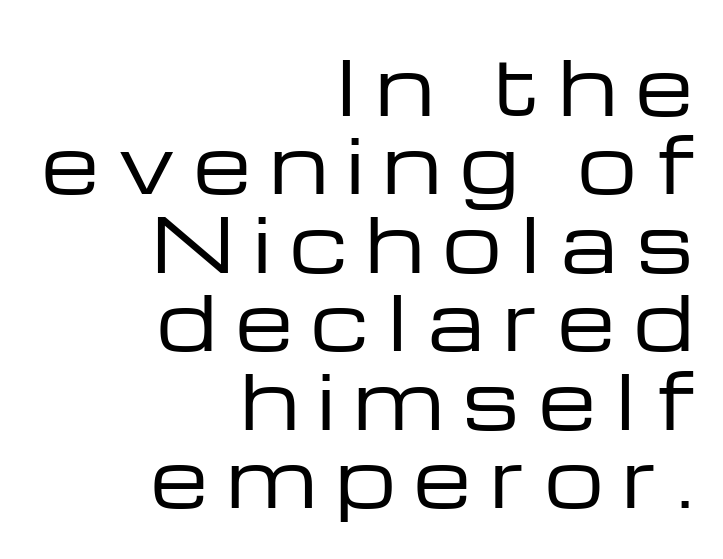
The image shows 74 px regular-weight, wide sans-serif type, upright; set right-aligned, tight line spacing (1.06x), unusually wide letter spacing (+0.26 em), not underlined; low stroke contrast and a medium x-height.
